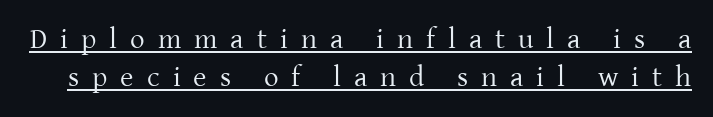
The image shows 29 px regular-weight serif type, upright; set normal line spacing (1.31x), unusually wide letter spacing (+0.45 em), underlined; low stroke contrast and a medium x-height.
